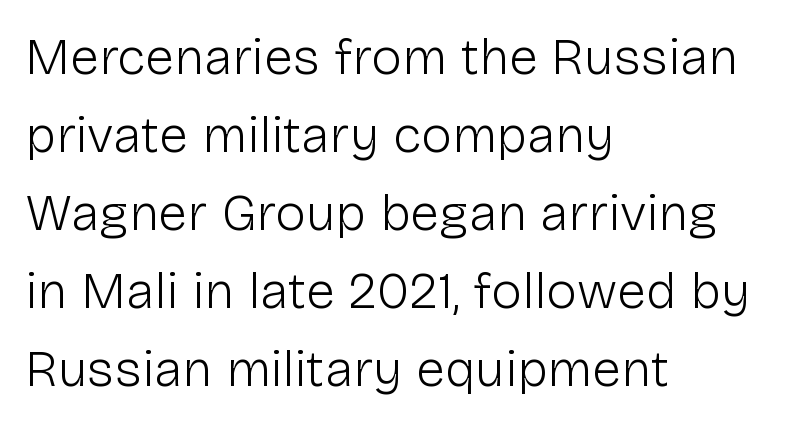
The image shows 52 px light sans-serif type, upright; set left-aligned, normal line spacing (1.5x), normal letter spacing, not underlined; low stroke contrast and a medium x-height.
